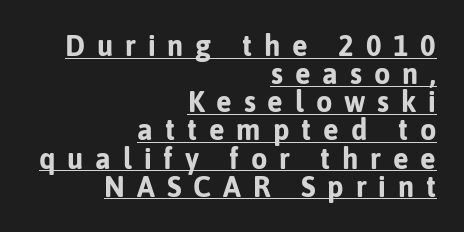
{"serif": "no", "italic": "no", "bold": "yes", "weight": "bold", "width": "normal", "stroke_contrast": "low", "x_height": "medium", "monospaced": "no", "underline": "yes", "align": "right", "line_spacing": "tight", "line_spacing_ratio": 0.97, "letter_spacing": "wide", "letter_spacing_em": 0.41, "glyph_px": 29}
